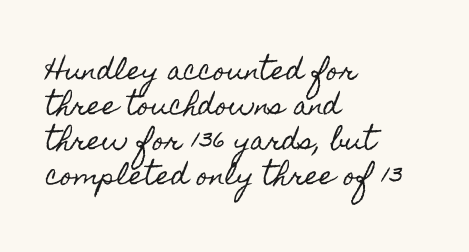
The rendering uses a moderate line-height, typical for paragraphs. A typesetter would call this zero additional tracking. Teacher's note: observe the even left margin — that is flush-left alignment. The string is rendered with underlining switched off.
